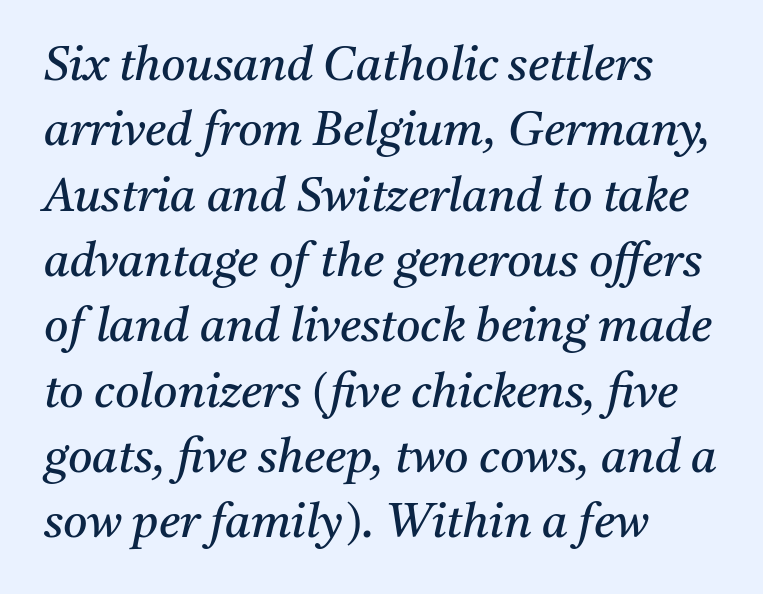
Q: Is the text bold? A: No.
Q: Is the text italic (slanted)? A: Yes, it leans right by about 11 degrees.
Q: Is the typeface a serif or a sans-serif typeface? A: Serif.
Q: Is the text underlined? A: No.
Q: How is the paragraph aligned? A: Left-aligned.
Q: Is the spacing between letters normal or unusually wide? A: Normal.
Q: Is the spacing between lines tight, normal or loose? A: Normal.
Q: Width (condensed, normal, or wide)? A: Normal.
Q: Stroke contrast? A: Medium.
Q: x-height? A: Medium.
Q: Monospaced? A: No.
